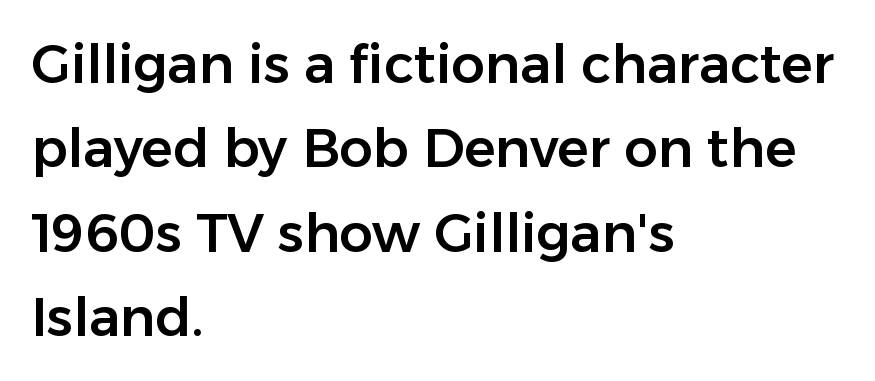
Q: Is the text italic (slanted)? A: No, it is upright.
Q: Is the typeface a serif or a sans-serif typeface? A: Sans-serif.
Q: Is the text underlined? A: No.
Q: How is the paragraph aligned? A: Left-aligned.
Q: Is the spacing between letters normal or unusually wide? A: Normal.
Q: Is the spacing between lines tight, normal or loose? A: Normal.
Q: Width (condensed, normal, or wide)? A: Normal.
Q: Stroke contrast? A: Low.
Q: x-height? A: Medium.
Q: Monospaced? A: No.
